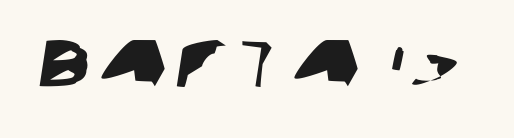
Q: Is the typeface a serif or a sans-serif typeface? A: Sans-serif.
Q: Is the text underlined? A: No.
Q: Width (condensed, normal, or wide)? A: Wide.
Q: Stroke contrast? A: Low.
Q: x-height? A: Medium.
Q: Monospaced? A: No.
